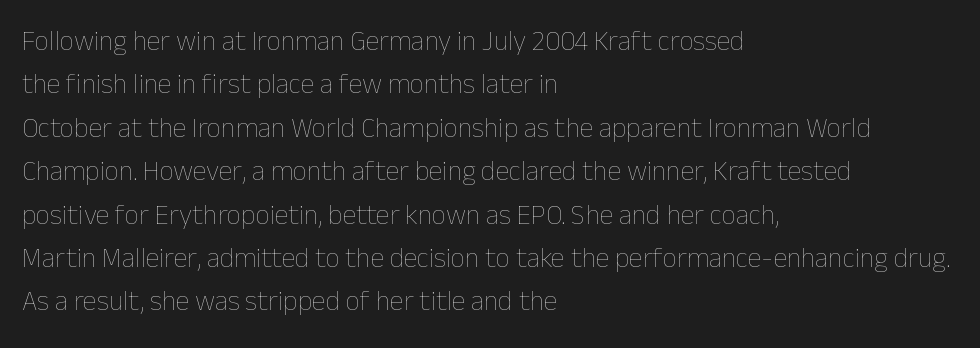
These lines are rendered in a variable-pitch font. The letters sit at their default tracking, neither squeezed nor spread. Every row of glyphs begins at an identical x-position on the left. Weight: regular or lighter. The line-height multiplier appears to be the usual default. Designer's note — italics off, roman on.
